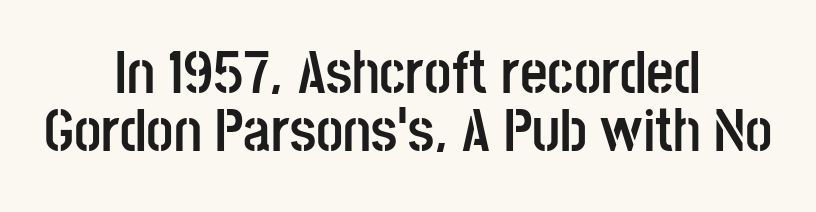
Q: Is the text bold? A: Yes.
Q: Is the text italic (slanted)? A: No, it is upright.
Q: Is the typeface a serif or a sans-serif typeface? A: Sans-serif.
Q: Is the text underlined? A: No.
Q: How is the paragraph aligned? A: Centered.
Q: Is the spacing between letters normal or unusually wide? A: Normal.
Q: Is the spacing between lines tight, normal or loose? A: Tight.
Q: Width (condensed, normal, or wide)? A: Condensed.
Q: Stroke contrast? A: Low.
Q: x-height? A: Large.
Q: Monospaced? A: No.
